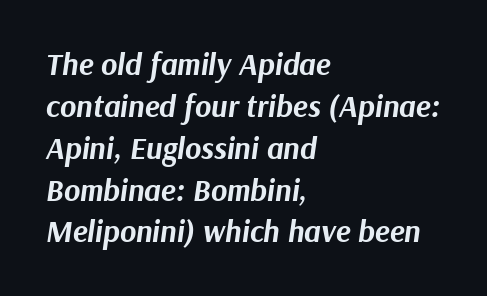
{"italic": "yes", "lean": "right", "slant_degrees": 9, "bold": "yes", "weight": "bold", "width": "normal", "stroke_contrast": "medium", "x_height": "medium", "monospaced": "no", "underline": "no", "align": "left", "line_spacing": "normal", "line_spacing_ratio": 1.35, "letter_spacing": "normal", "letter_spacing_em": 0.0, "glyph_px": 31}
